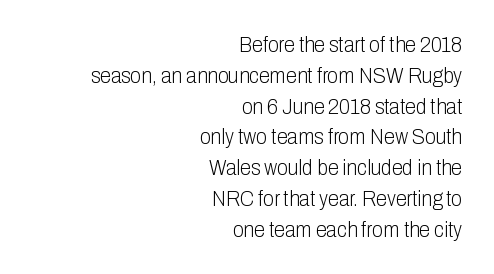
These glyphs show unthickened strokes, regular width or finer. Nothing unusual about the tracking: characters are spaced as the font intends. The foot of each line stays bare and open. Notice how the stems are strictly vertical — no italics here. Vertical spacing — default.
